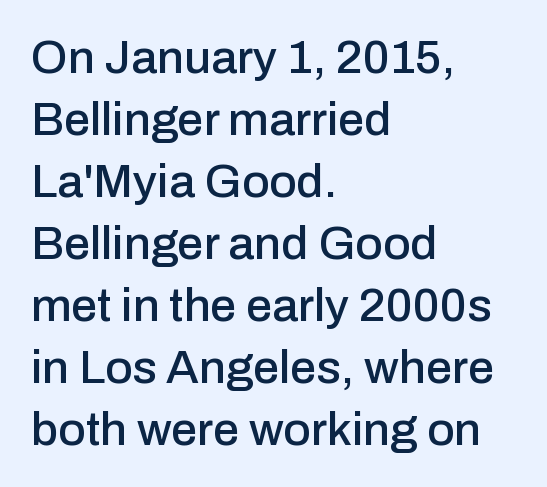
Nope, no serifs anywhere on these letters. How would I describe the line gaps? Plain and ordinary. Looks like regular typesetting: each glyph gets only the width it needs. No word sits above an underline. Tall strokes in this sample are plumb rather than angled. No extra tracking has been applied to these lines.
